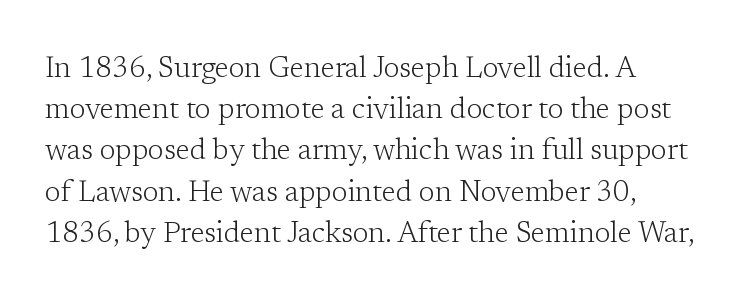
Q: Is the text bold? A: No.
Q: Is the text italic (slanted)? A: No, it is upright.
Q: Is the typeface a serif or a sans-serif typeface? A: Serif.
Q: Is the text underlined? A: No.
Q: How is the paragraph aligned? A: Left-aligned.
Q: Is the spacing between letters normal or unusually wide? A: Normal.
Q: Is the spacing between lines tight, normal or loose? A: Normal.
Q: Width (condensed, normal, or wide)? A: Normal.
Q: Stroke contrast? A: Low.
Q: x-height? A: Medium.
Q: Monospaced? A: No.
